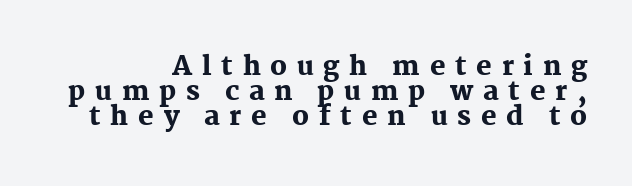
The rag falls on the left side of this text block. The lettering holds an erect, upright posture throughout. Clear beneath every line of the passage. The face used here has the dense, thick strokes of a bold. How are the letters spaced? Widely, with obvious added tracking.
